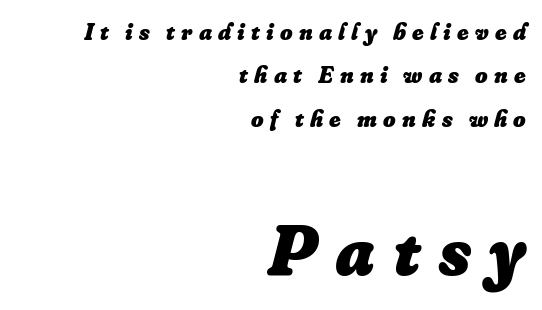
The image shows 72 px heavy type, italic (leaning right); set right-aligned, line spacing 1.81x, unusually wide letter spacing (+0.26 em), not underlined; the second (bottom) block is 3.0x larger; low stroke contrast and a small x-height.
